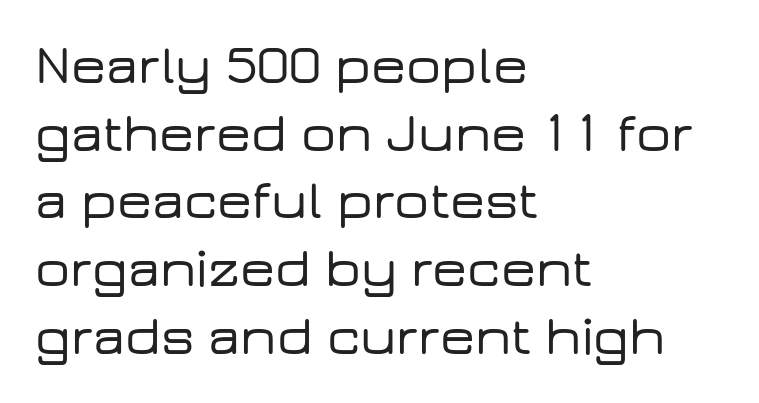
A student would call this left alignment; a typographer would say flush left, rag right. The rendering keeps characters at their native spacing. Stroke terminals: plain, sans-serif. The face used here is proportionally spaced, like ordinary book or web type.
